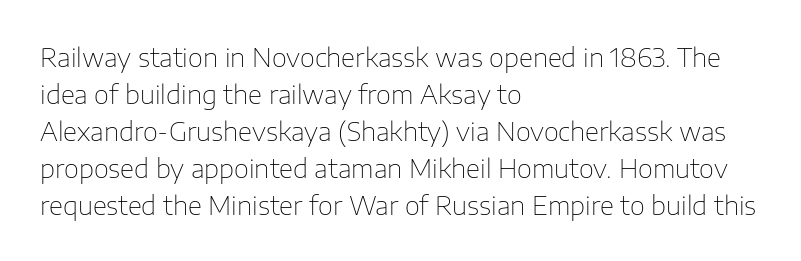
The image shows 26 px text type, upright; set left-aligned, normal line spacing (1.42x), normal letter spacing, not underlined.
